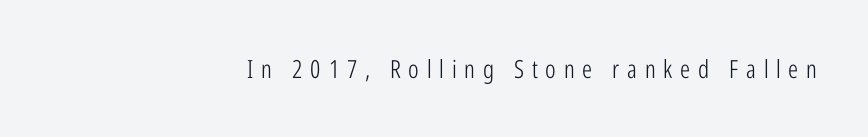
Q: Is the text bold? A: No.
Q: Is the text italic (slanted)? A: No, it is upright.
Q: Is the text underlined? A: No.
Q: How is the paragraph aligned? A: Right-aligned.
Q: Is the spacing between letters normal or unusually wide? A: Unusually wide.
